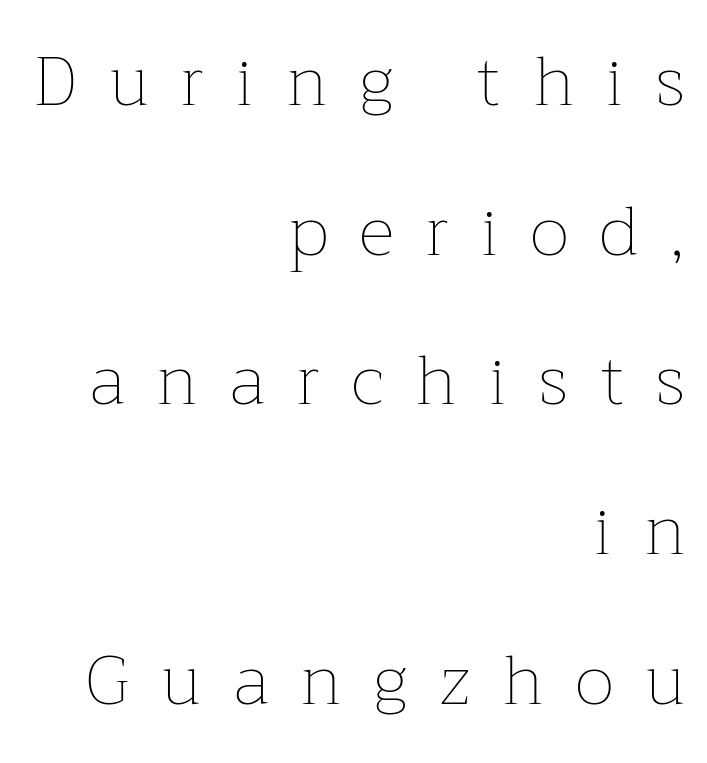
{"italic": "no", "bold": "no", "weight": "thin", "width": "normal", "stroke_contrast": "low", "x_height": "medium", "monospaced": "no", "underline": "no", "align": "right", "line_spacing": "loose", "line_spacing_ratio": 2.17, "letter_spacing": "wide", "letter_spacing_em": 0.47, "glyph_px": 69}
